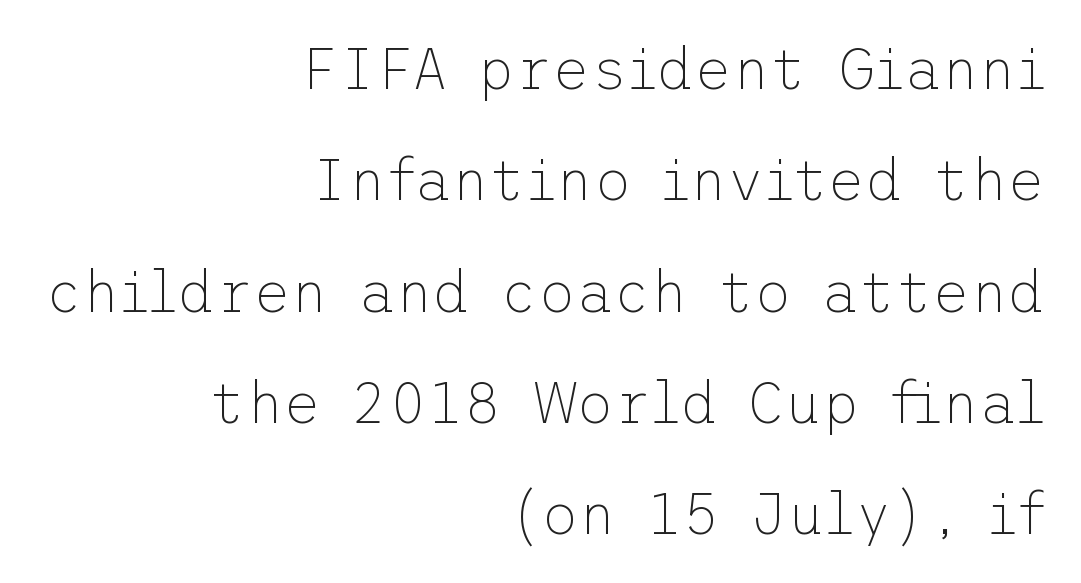
The image shows 58 px thin sans-serif type, upright; set right-aligned, loose line spacing (1.92x), normal letter spacing, not underlined; low stroke contrast and a medium x-height.
